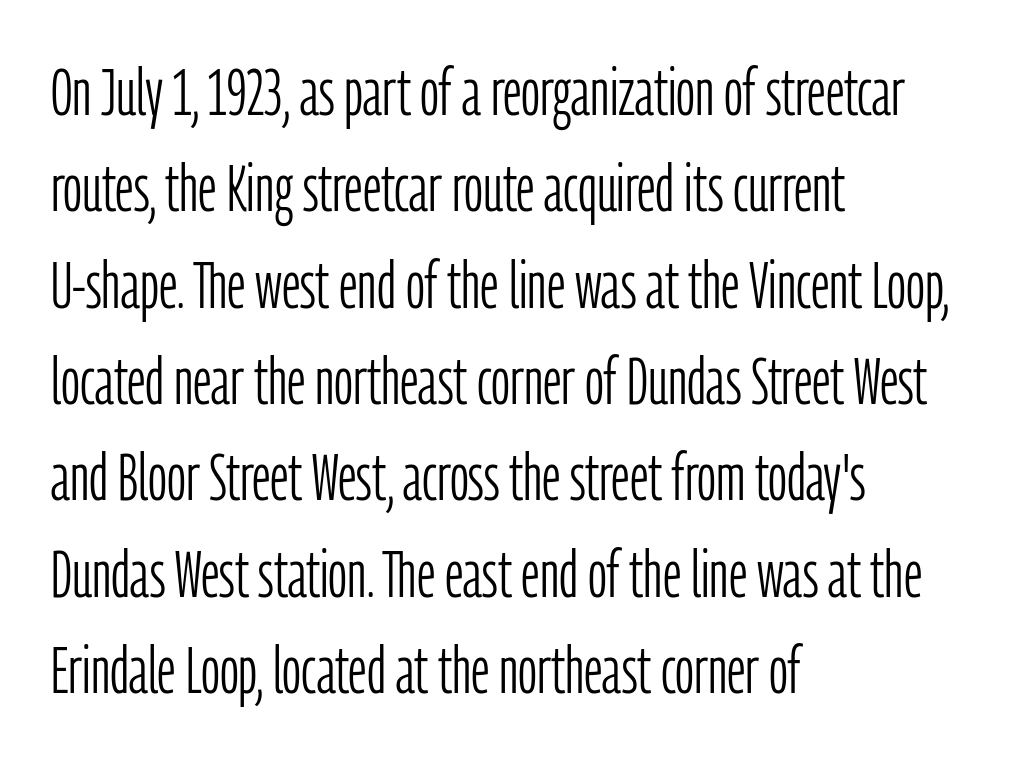
Q: Is the text bold? A: No.
Q: Is the text italic (slanted)? A: No, it is upright.
Q: Is the typeface a serif or a sans-serif typeface? A: Sans-serif.
Q: Is the text underlined? A: No.
Q: How is the paragraph aligned? A: Left-aligned.
Q: Is the spacing between letters normal or unusually wide? A: Normal.
Q: Is the spacing between lines tight, normal or loose? A: Normal.
Q: Width (condensed, normal, or wide)? A: Condensed.
Q: Stroke contrast? A: Low.
Q: x-height? A: Medium.
Q: Monospaced? A: No.
